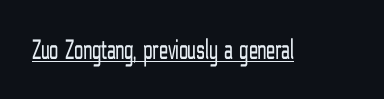
Short note: letters normally spaced. On a weight scale, this lands at 450 or below. Think of a printed novel: that variable character pitch is what you see here. Stroke terminals: plain, sans-serif. Characters remain perfectly vertical along every line.
